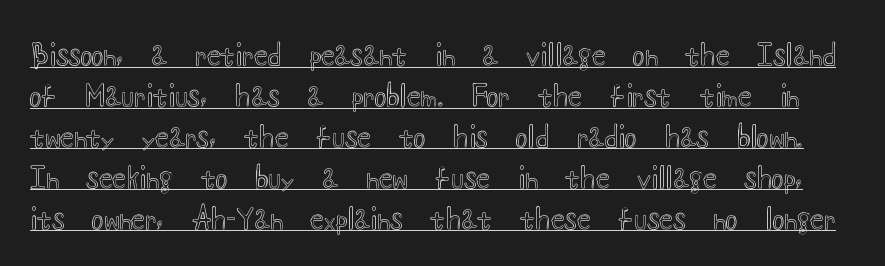
Q: Is the text italic (slanted)? A: No, it is upright.
Q: Is the text underlined? A: Yes.
Q: Is the spacing between letters normal or unusually wide? A: Normal.
Q: Is the spacing between lines tight, normal or loose? A: Normal.
Q: Width (condensed, normal, or wide)? A: Wide.
Q: x-height? A: Small.
Q: Monospaced? A: No.
